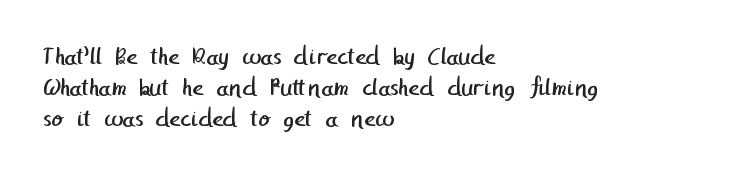
This sample trades vertical openness for compactness between lines. Leftover space on each line is placed entirely after the last word. The words here are not underlined. Tracking here is standard; glyphs follow each other at the usual distance. The font sits on the lighter half of the weight spectrum, regular included.
